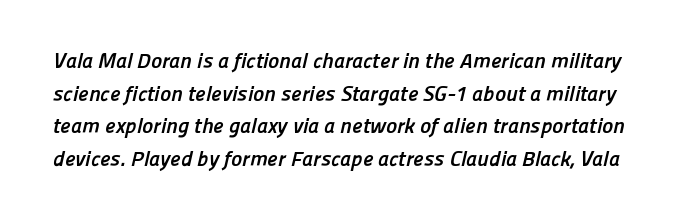
{"bold": "yes", "underline": "no", "line_spacing": "normal", "line_spacing_ratio": 1.55, "letter_spacing": "normal", "letter_spacing_em": 0.0, "glyph_px": 21}
